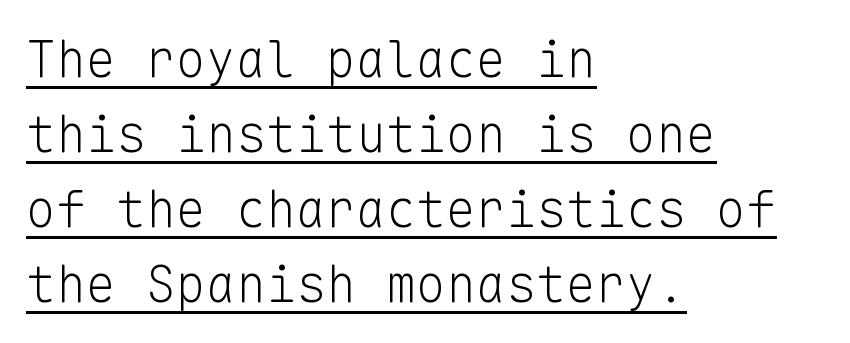
Q: Is the text bold? A: No.
Q: Is the text italic (slanted)? A: No, it is upright.
Q: Is the typeface a serif or a sans-serif typeface? A: Sans-serif.
Q: Is the text underlined? A: Yes.
Q: How is the paragraph aligned? A: Left-aligned.
Q: Is the spacing between letters normal or unusually wide? A: Normal.
Q: Is the spacing between lines tight, normal or loose? A: Normal.
Q: Width (condensed, normal, or wide)? A: Normal.
Q: Stroke contrast? A: Low.
Q: x-height? A: Medium.
Q: Monospaced? A: Yes.
